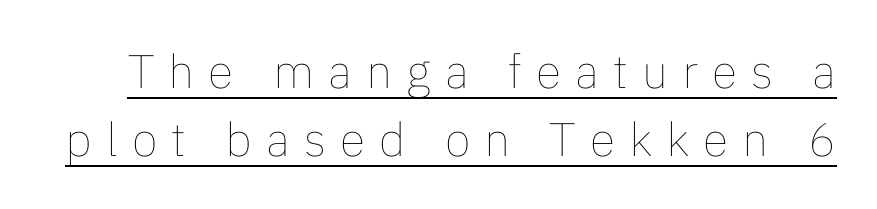
{"italic": "no", "bold": "no", "weight": "thin", "width": "normal", "stroke_contrast": "low", "x_height": "medium", "monospaced": "no", "underline": "yes", "line_spacing": "normal", "line_spacing_ratio": 1.45, "letter_spacing": "wide", "letter_spacing_em": 0.3, "glyph_px": 47}
